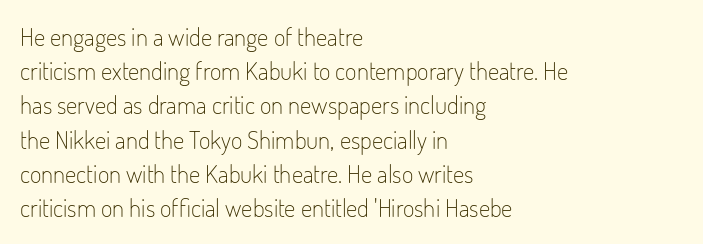
Q: Is the text bold? A: No.
Q: Is the text italic (slanted)? A: No, it is upright.
Q: Is the text underlined? A: No.
Q: How is the paragraph aligned? A: Left-aligned.
Q: Is the spacing between letters normal or unusually wide? A: Normal.
Q: Is the spacing between lines tight, normal or loose? A: Normal.
